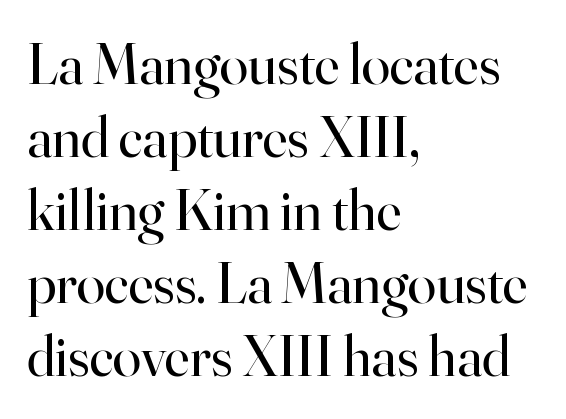
{"serif": "yes", "italic": "no", "bold": "no", "weight": "regular", "width": "normal", "stroke_contrast": "high", "x_height": "small", "monospaced": "no", "underline": "no", "align": "left", "line_spacing": "normal", "line_spacing_ratio": 1.26, "letter_spacing": "normal", "letter_spacing_em": 0.0, "glyph_px": 58}
